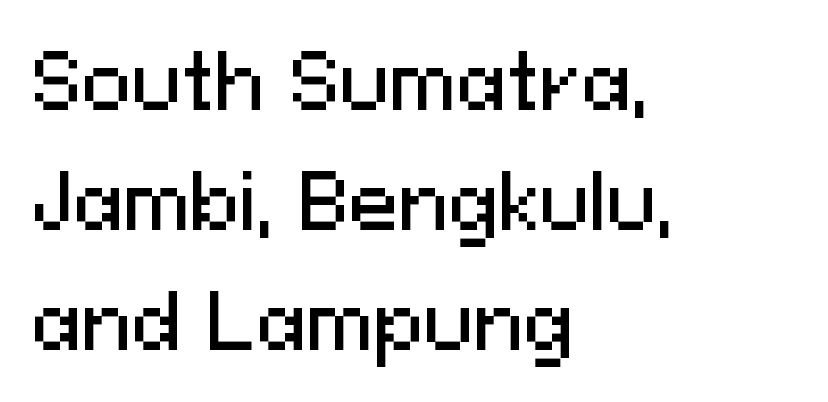
{"serif": "no", "italic": "no", "width": "normal", "stroke_contrast": "medium", "x_height": "medium", "monospaced": "no", "underline": "no", "align": "left", "line_spacing": "normal", "line_spacing_ratio": 1.6, "letter_spacing": "normal", "letter_spacing_em": 0.0, "glyph_px": 75}
